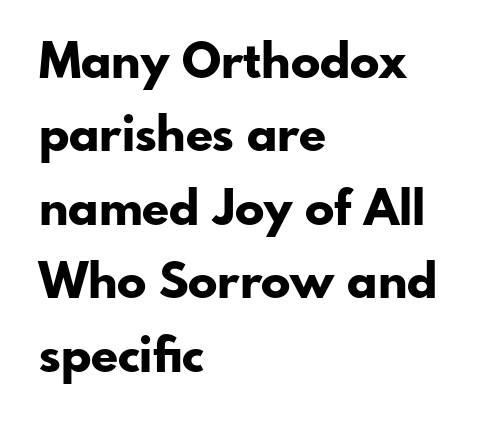
Q: Is the text bold? A: Yes.
Q: Is the text italic (slanted)? A: No, it is upright.
Q: Is the typeface a serif or a sans-serif typeface? A: Sans-serif.
Q: Is the text underlined? A: No.
Q: How is the paragraph aligned? A: Left-aligned.
Q: Is the spacing between letters normal or unusually wide? A: Normal.
Q: Is the spacing between lines tight, normal or loose? A: Normal.
Q: Width (condensed, normal, or wide)? A: Normal.
Q: Stroke contrast? A: Low.
Q: x-height? A: Small.
Q: Monospaced? A: No.
